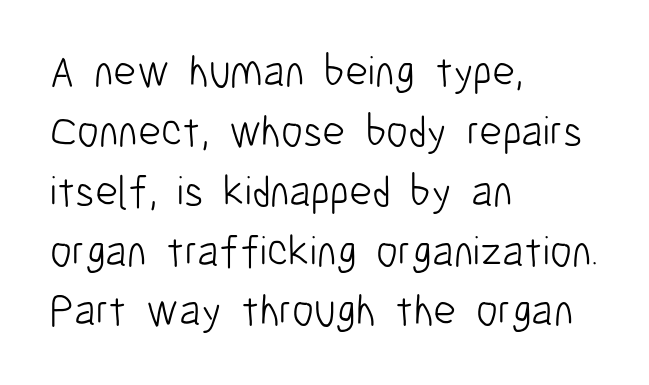
{"serif": "no", "italic": "no", "bold": "no", "weight": "light", "width": "condensed", "stroke_contrast": "low", "x_height": "medium", "monospaced": "no", "underline": "no", "align": "left", "line_spacing": "normal", "line_spacing_ratio": 1.36, "letter_spacing": "normal", "letter_spacing_em": 0.0, "glyph_px": 44}
